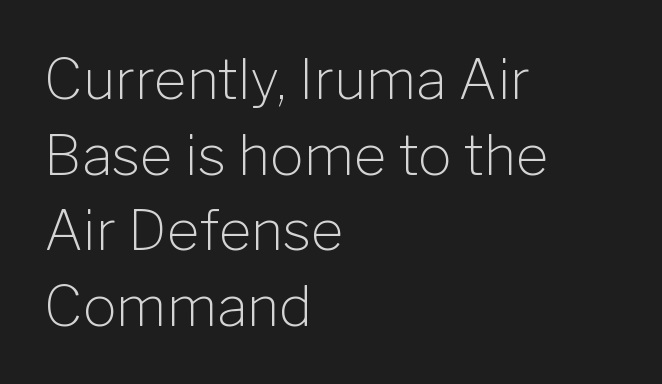
{"serif": "no", "italic": "no", "bold": "no", "weight": "light", "width": "normal", "stroke_contrast": "low", "x_height": "medium", "monospaced": "no", "underline": "no", "align": "left", "line_spacing": "normal", "line_spacing_ratio": 1.35, "letter_spacing": "normal", "letter_spacing_em": 0.0, "glyph_px": 56}
